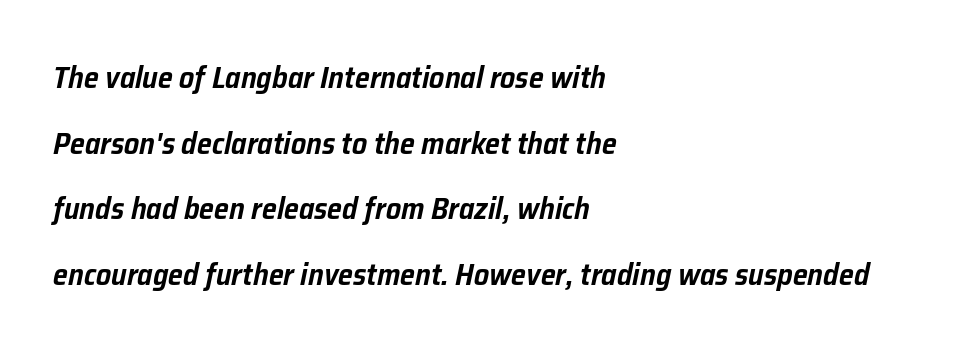
{"italic": "yes", "lean": "right", "slant_degrees": 12, "width": "normal", "stroke_contrast": "low", "x_height": "medium", "monospaced": "no", "underline": "no", "align": "left", "line_spacing": "loose", "line_spacing_ratio": 2.19, "letter_spacing": "normal", "letter_spacing_em": 0.0, "glyph_px": 30}
